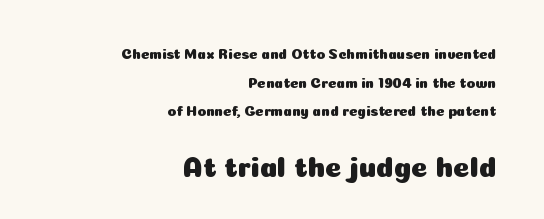
{"serif": "no", "italic": "no", "width": "normal", "stroke_contrast": "low", "x_height": "medium", "monospaced": "no", "underline": "no", "align": "right", "line_spacing": "loose", "line_spacing_ratio": 2.04, "letter_spacing": "normal", "letter_spacing_em": 0.0, "larger_block": "second", "size_ratio": 2.0, "glyph_px": 28}
